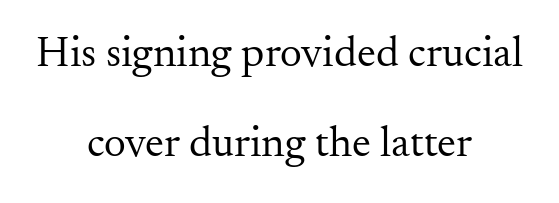
Q: Is the text bold? A: No.
Q: Is the text italic (slanted)? A: No, it is upright.
Q: Is the typeface a serif or a sans-serif typeface? A: Serif.
Q: Is the text underlined? A: No.
Q: How is the paragraph aligned? A: Centered.
Q: Is the spacing between letters normal or unusually wide? A: Normal.
Q: Is the spacing between lines tight, normal or loose? A: Loose.
Q: Width (condensed, normal, or wide)? A: Normal.
Q: Stroke contrast? A: Medium.
Q: x-height? A: Small.
Q: Monospaced? A: No.
